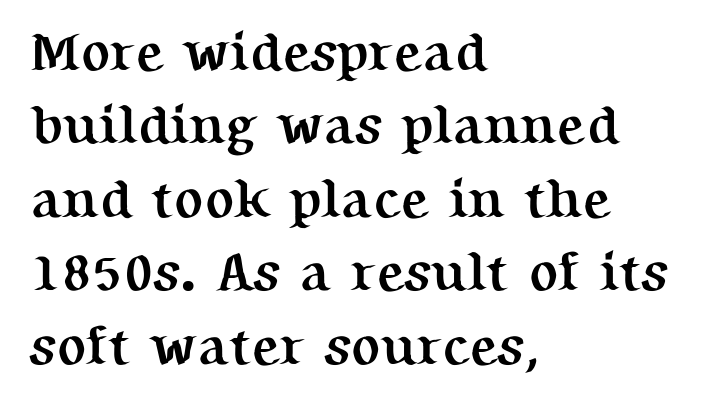
The image shows 54 px semibold serif type, upright; set left-aligned, normal line spacing (1.36x), normal letter spacing, not underlined; medium stroke contrast and a medium x-height.
